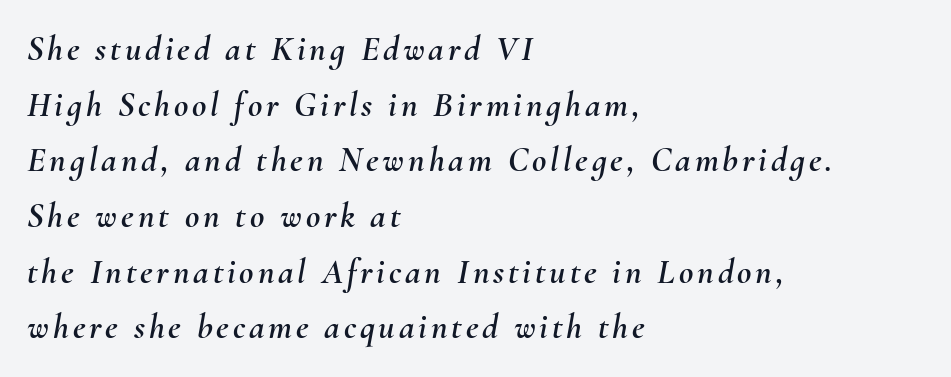
{"italic": "yes", "lean": "right", "slant_degrees": 10, "width": "normal", "stroke_contrast": "medium", "x_height": "small", "monospaced": "no", "underline": "no", "align": "left", "line_spacing": "normal", "line_spacing_ratio": 1.59, "glyph_px": 35}
